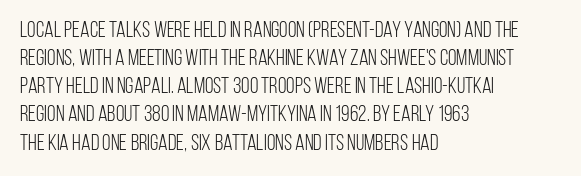
The image shows 22 px text type, upright; set left-aligned, normal line spacing (1.28x), normal letter spacing, not underlined.
